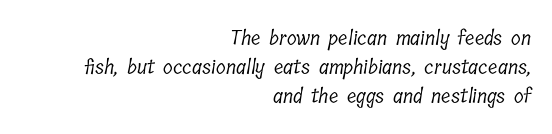
Q: Is the text bold? A: No.
Q: Is the text underlined? A: No.
Q: How is the paragraph aligned? A: Right-aligned.
Q: Is the spacing between letters normal or unusually wide? A: Normal.
Q: Is the spacing between lines tight, normal or loose? A: Normal.
